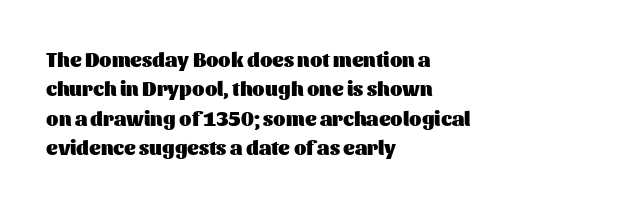
{"italic": "no", "bold": "yes", "underline": "no", "align": "left", "line_spacing": "normal", "line_spacing_ratio": 1.47, "letter_spacing": "normal", "letter_spacing_em": 0.0, "glyph_px": 20}
